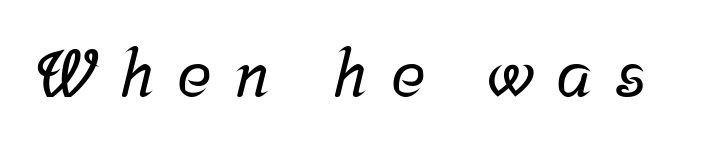
{"width": "normal", "stroke_contrast": "low", "x_height": "medium", "monospaced": "no", "underline": "no", "letter_spacing": "wide", "letter_spacing_em": 0.35, "glyph_px": 65}
